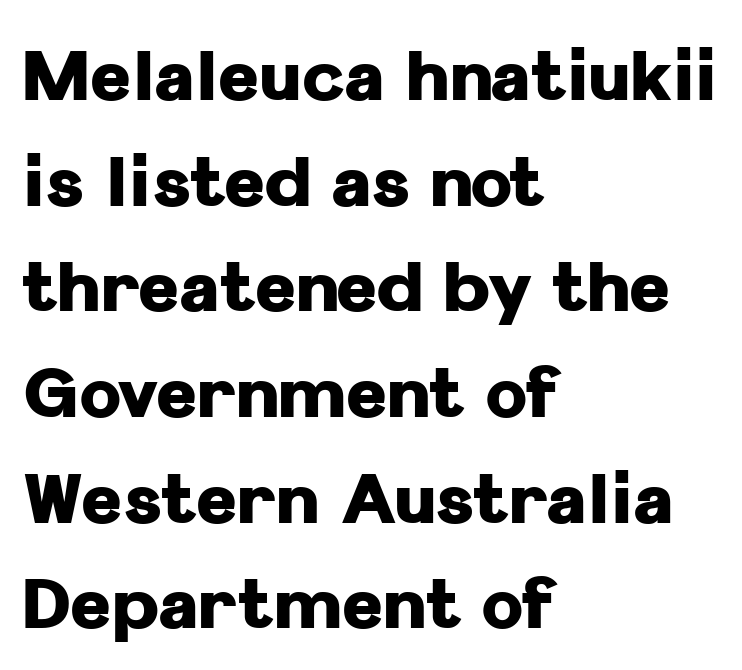
The image shows 70 px heavy sans-serif type, upright; set left-aligned, normal line spacing (1.51x), normal letter spacing, not underlined; low stroke contrast and a medium x-height.
